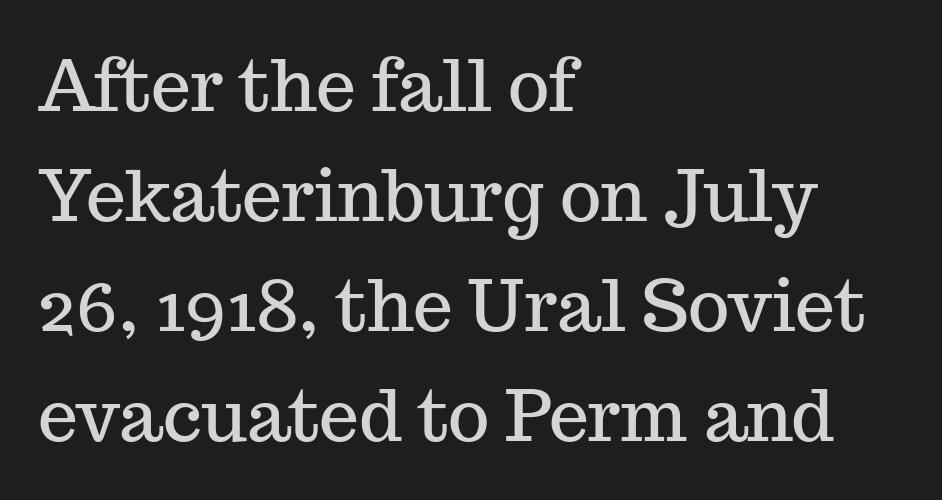
{"serif": "yes", "italic": "no", "width": "normal", "stroke_contrast": "medium", "x_height": "medium", "monospaced": "no", "underline": "no", "align": "left", "line_spacing": "normal", "line_spacing_ratio": 1.55, "letter_spacing": "normal", "letter_spacing_em": 0.0, "glyph_px": 71}
